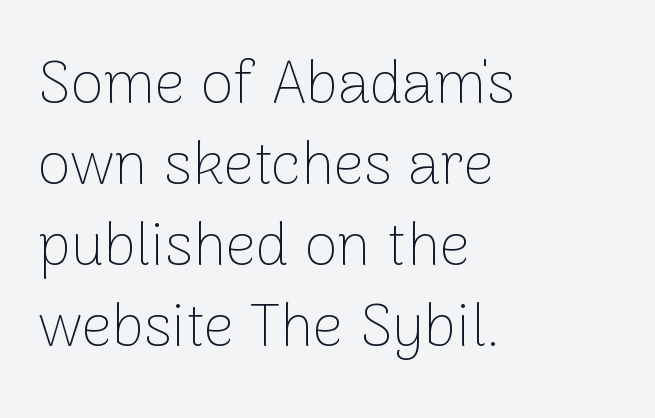
The image shows 60 px thin sans-serif type, upright; set left-aligned, normal line spacing (1.35x), normal letter spacing, not underlined; low stroke contrast and a medium x-height.
